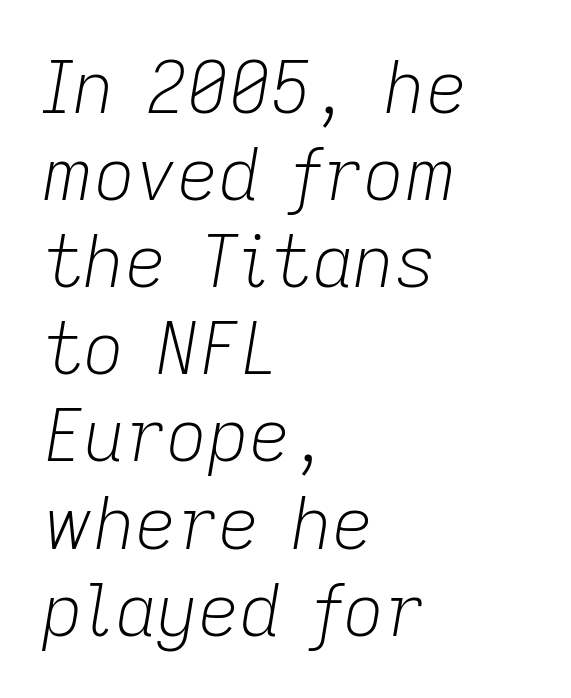
{"italic": "yes", "lean": "right", "slant_degrees": 9, "bold": "no", "weight": "light", "width": "normal", "stroke_contrast": "low", "x_height": "medium", "monospaced": "no", "underline": "no", "align": "left", "line_spacing_ratio": 1.21, "letter_spacing": "normal", "letter_spacing_em": 0.0, "glyph_px": 72}
